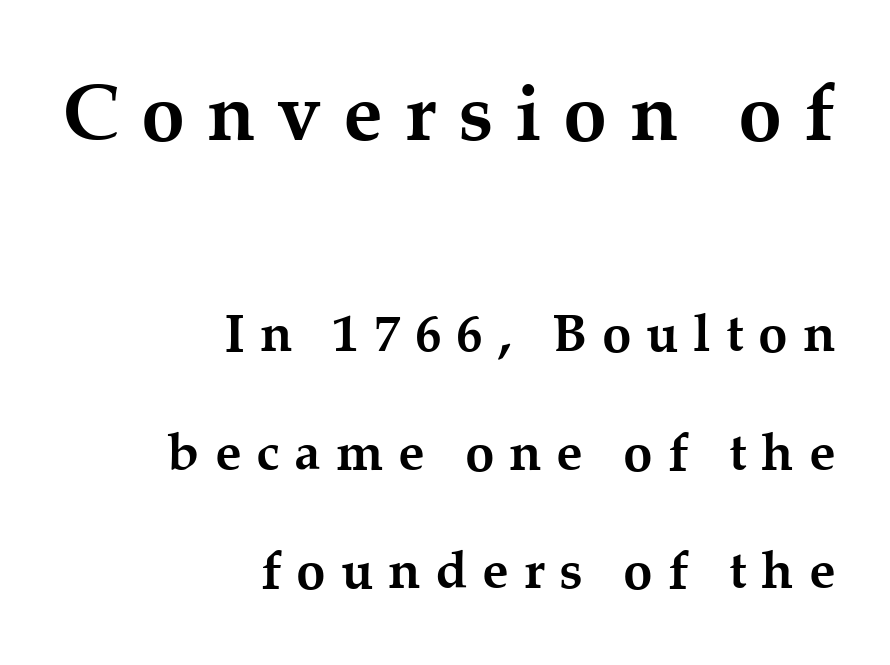
The image shows 79 px semibold serif type, upright; set right-aligned, loose line spacing (2.23x), unusually wide letter spacing (+0.28 em), not underlined; the first (top) block is 1.49x larger; medium stroke contrast and a medium x-height.
